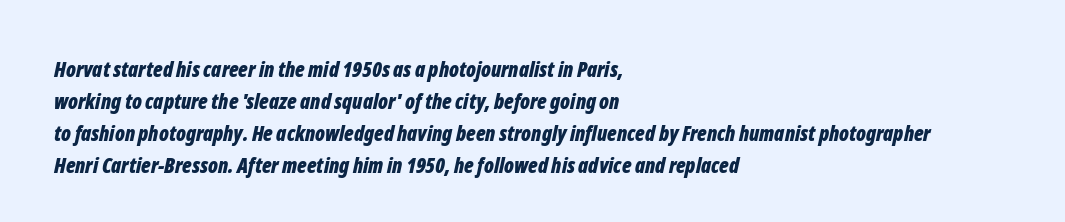
The passage is arranged the way most books set body copy — flush left. Chunky letters — that's bold for sure. Reading down the column, the eye jumps a familiar distance to each next line. Beneath every word, the page is bare.
